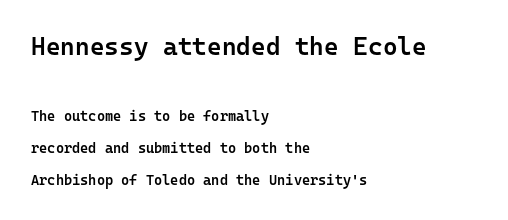
The image shows 25 px text type, upright; set left-aligned, loose line spacing (2.28x), normal letter spacing, not underlined; the first (top) block is 1.79x larger.
